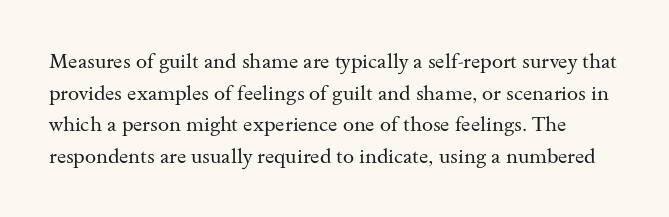
{"italic": "no", "bold": "no", "underline": "no", "line_spacing": "normal", "line_spacing_ratio": 1.58, "letter_spacing": "normal", "letter_spacing_em": 0.0, "glyph_px": 20}
